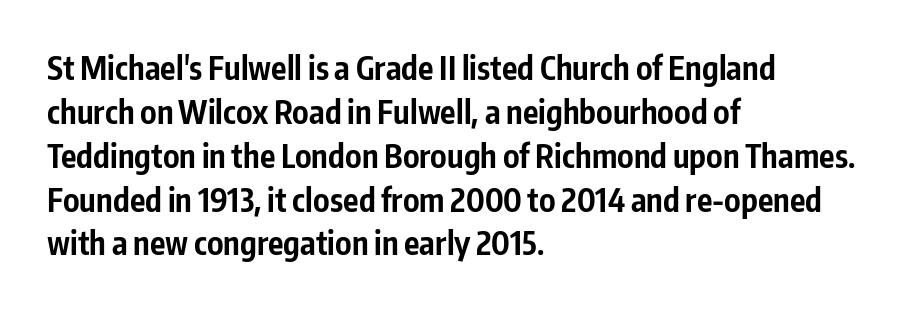
The image shows 32 px bold, condensed sans-serif type, upright; set left-aligned, normal line spacing (1.37x), normal letter spacing, not underlined; low stroke contrast and a medium x-height.
